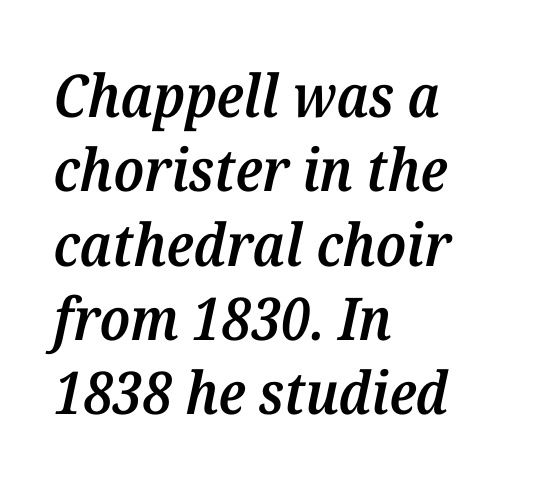
{"serif": "yes", "italic": "yes", "lean": "right", "slant_degrees": 12, "bold": "semi", "weight": "semibold", "width": "normal", "stroke_contrast": "medium", "x_height": "medium", "monospaced": "no", "underline": "no", "align": "left", "line_spacing": "normal", "line_spacing_ratio": 1.26, "letter_spacing": "normal", "letter_spacing_em": 0.0, "glyph_px": 59}
